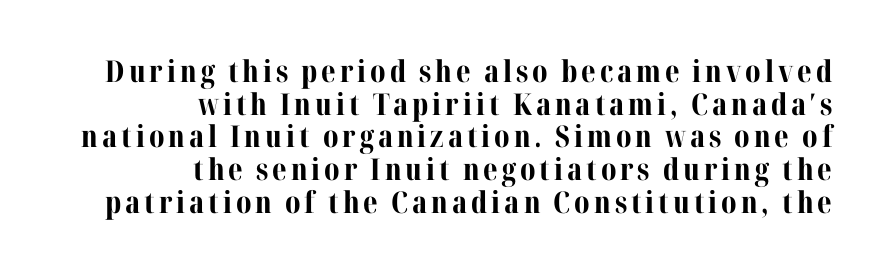
Q: Is the text bold? A: Yes.
Q: Is the text italic (slanted)? A: No, it is upright.
Q: Is the typeface a serif or a sans-serif typeface? A: Serif.
Q: Is the text underlined? A: No.
Q: How is the paragraph aligned? A: Right-aligned.
Q: Is the spacing between lines tight, normal or loose? A: Tight.
Q: Width (condensed, normal, or wide)? A: Normal.
Q: Stroke contrast? A: Medium.
Q: x-height? A: Medium.
Q: Monospaced? A: No.
